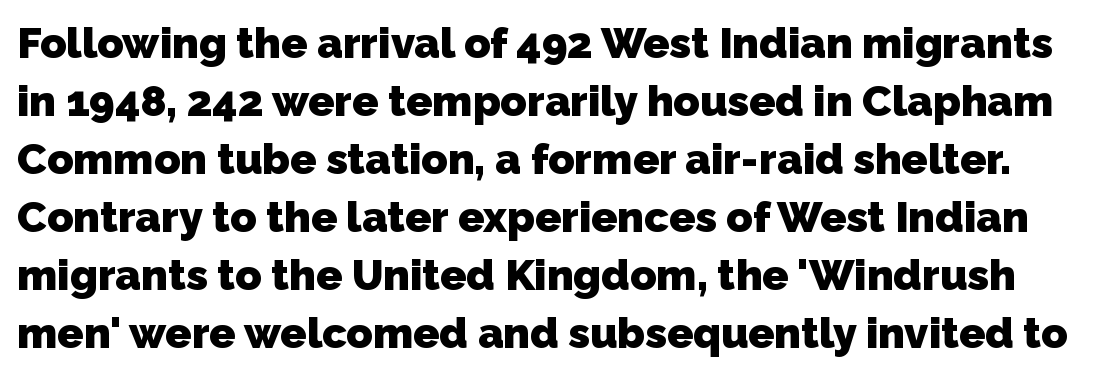
Q: Is the text bold? A: Yes.
Q: Is the typeface a serif or a sans-serif typeface? A: Sans-serif.
Q: Is the text underlined? A: No.
Q: Is the spacing between letters normal or unusually wide? A: Normal.
Q: Is the spacing between lines tight, normal or loose? A: Normal.
Q: Width (condensed, normal, or wide)? A: Normal.
Q: Stroke contrast? A: Low.
Q: x-height? A: Medium.
Q: Monospaced? A: No.
